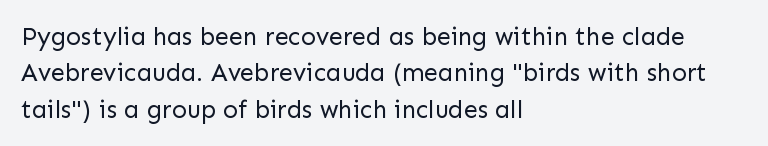
The image shows 25 px text type, upright; set left-aligned, normal line spacing (1.46x), normal letter spacing, not underlined.
